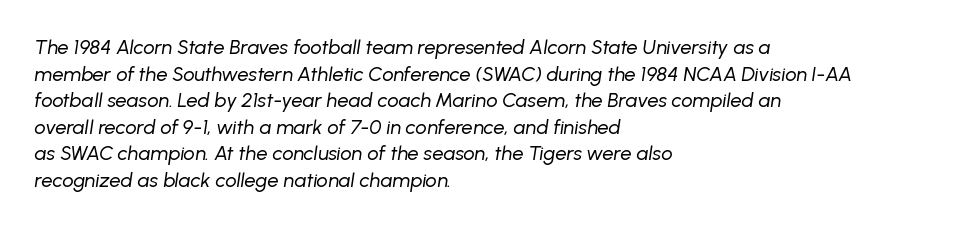
The paragraph has a hard left edge and a soft right edge. The rendering uses a moderate line-height, typical for paragraphs. The font's italic variant was chosen for this text. Standard letterfit; no display-style spreading of the glyphs. Weight: regular or lighter.
